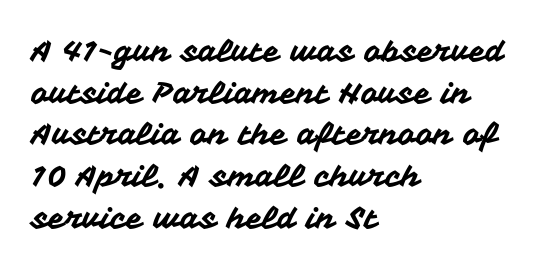
Q: Is the text italic (slanted)? A: Yes.
Q: Is the typeface a serif or a sans-serif typeface? A: Sans-serif.
Q: Is the text underlined? A: No.
Q: How is the paragraph aligned? A: Left-aligned.
Q: Is the spacing between letters normal or unusually wide? A: Normal.
Q: Is the spacing between lines tight, normal or loose? A: Normal.
Q: Width (condensed, normal, or wide)? A: Normal.
Q: Stroke contrast? A: Medium.
Q: x-height? A: Medium.
Q: Monospaced? A: No.
